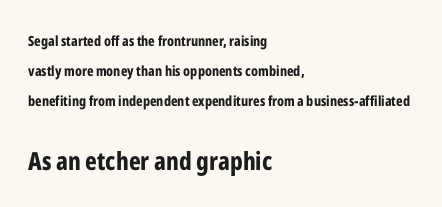
{"italic": "no", "bold": "yes", "underline": "no", "align": "left", "line_spacing": "loose", "line_spacing_ratio": 2.14, "letter_spacing": "normal", "letter_spacing_em": 0.0, "larger_block": "second", "size_ratio": 1.79, "glyph_px": 25}
